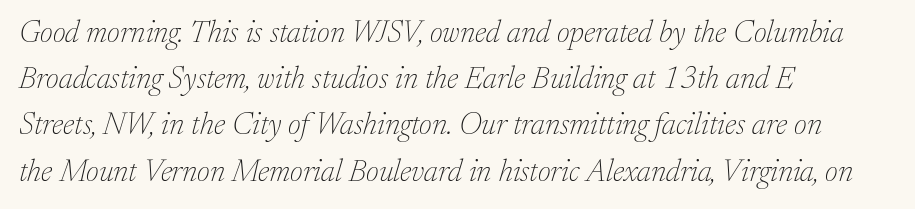
{"serif": "yes", "italic": "yes", "lean": "right", "slant_degrees": 17, "bold": "no", "weight": "thin", "width": "normal", "stroke_contrast": "low", "x_height": "medium", "monospaced": "no", "underline": "no", "align": "left", "line_spacing": "normal", "line_spacing_ratio": 1.49, "letter_spacing": "normal", "letter_spacing_em": 0.0, "glyph_px": 31}
